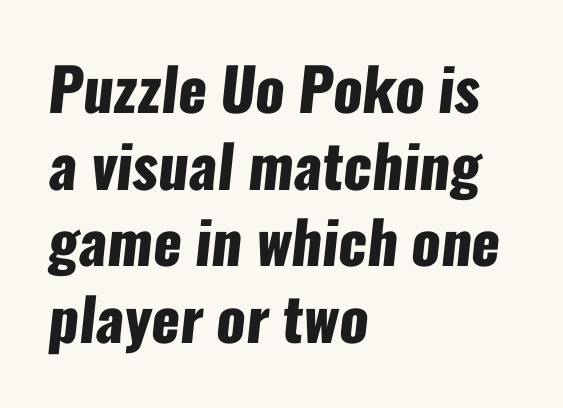
What weight is shown? A full bold with thick strokes. Look at the bottom of the vertical strokes: they stop flat, with no serifs. Short and long lines alike share a common starting point at left. Baseline-to-baseline distance is the conventional proportion of letter height. In terms of letterspacing, this is plain default setting.
